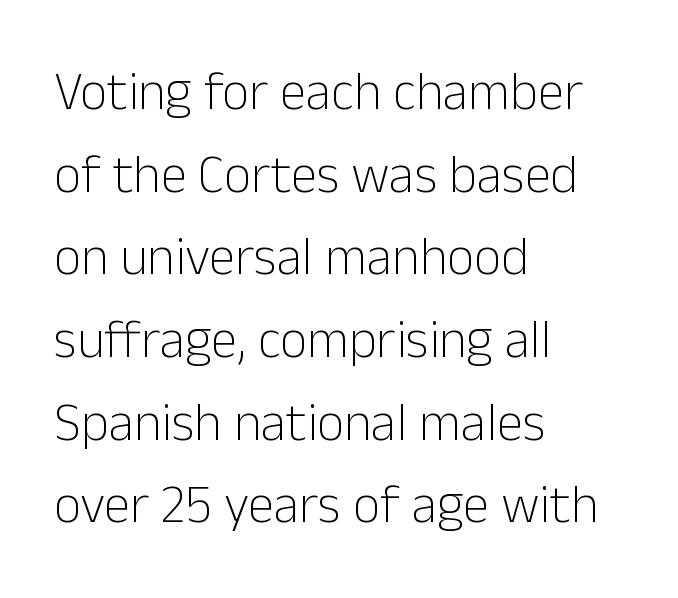
The image shows 53 px light sans-serif type, upright; set left-aligned, normal line spacing (1.56x), normal letter spacing, not underlined; low stroke contrast and a medium x-height.
